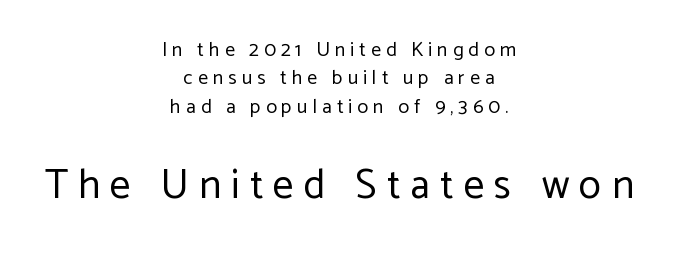
Q: Is the text bold? A: No.
Q: Is the text italic (slanted)? A: No, it is upright.
Q: Is the typeface a serif or a sans-serif typeface? A: Sans-serif.
Q: Is the text underlined? A: No.
Q: How is the paragraph aligned? A: Centered.
Q: Is the spacing between letters normal or unusually wide? A: Unusually wide.
Q: Is the spacing between lines tight, normal or loose? A: Normal.
Q: Which block of text is set in a larger size, the first (top) or the second (bottom)? A: The second (bottom) one.
Q: Width (condensed, normal, or wide)? A: Normal.
Q: Stroke contrast? A: Low.
Q: x-height? A: Medium.
Q: Monospaced? A: No.
